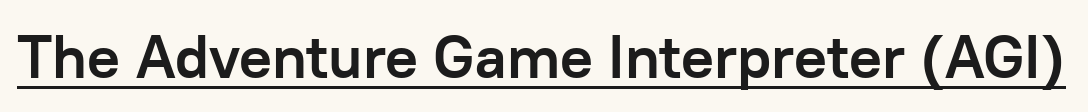
The image shows 61 px semibold sans-serif type, upright; set normal letter spacing, underlined; low stroke contrast and a medium x-height.
